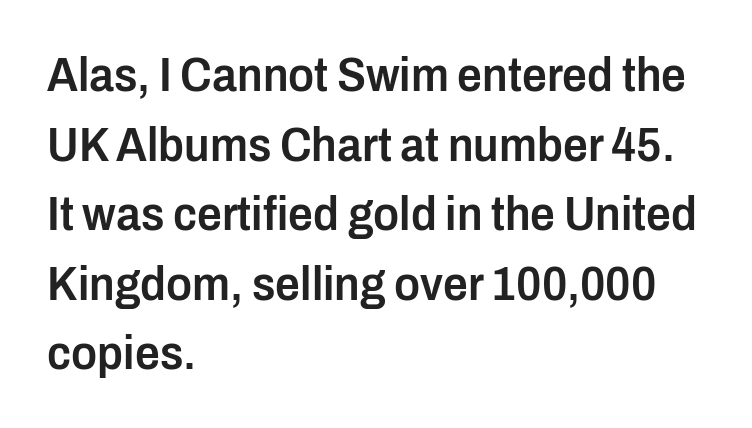
{"serif": "no", "italic": "no", "bold": "semi", "weight": "semibold", "width": "condensed", "stroke_contrast": "low", "x_height": "medium", "monospaced": "no", "underline": "no", "align": "left", "line_spacing": "normal", "line_spacing_ratio": 1.42, "letter_spacing": "normal", "letter_spacing_em": 0.0, "glyph_px": 49}
